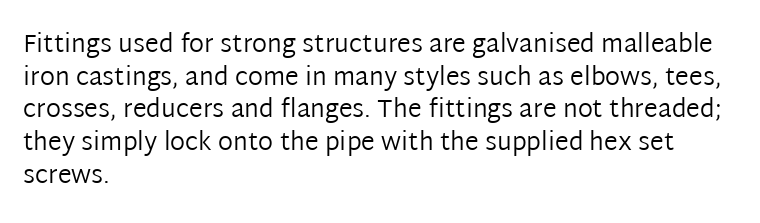
What's the leading like? Ordinary, nothing unusual. The passage shown has conventional tracking throughout. The typography opts for an upright posture over an oblique one. The passage is arranged the way most books set body copy — flush left.
